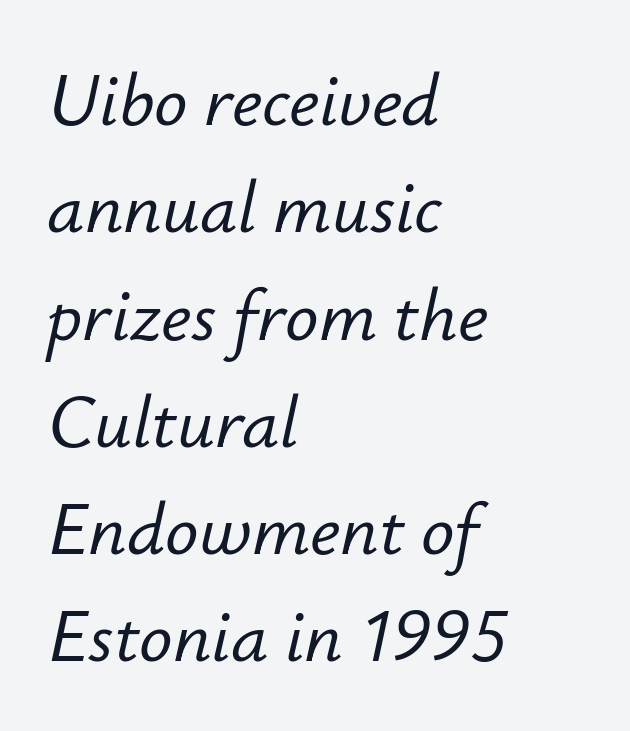
Q: Is the text italic (slanted)? A: Yes, it leans right by about 12 degrees.
Q: Is the text underlined? A: No.
Q: How is the paragraph aligned? A: Left-aligned.
Q: Is the spacing between letters normal or unusually wide? A: Normal.
Q: Is the spacing between lines tight, normal or loose? A: Normal.
Q: Width (condensed, normal, or wide)? A: Normal.
Q: Stroke contrast? A: Low.
Q: x-height? A: Small.
Q: Monospaced? A: No.
